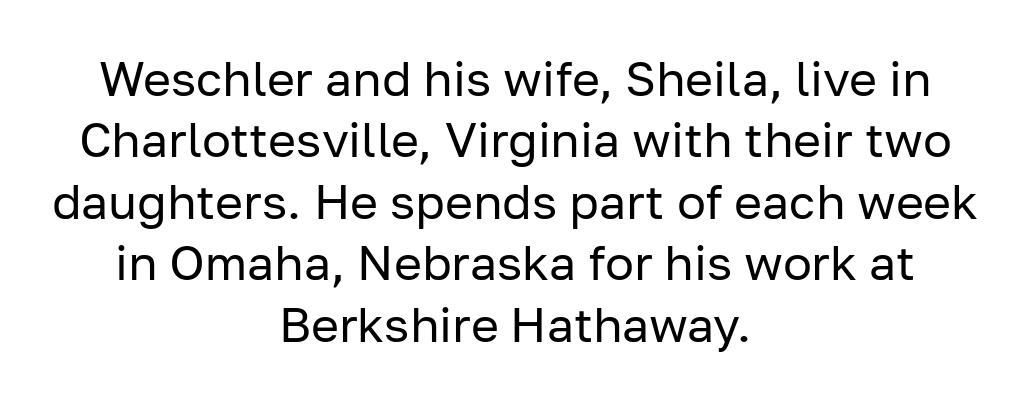
Q: Is the text bold? A: No.
Q: Is the text italic (slanted)? A: No, it is upright.
Q: Is the typeface a serif or a sans-serif typeface? A: Sans-serif.
Q: Is the text underlined? A: No.
Q: How is the paragraph aligned? A: Centered.
Q: Is the spacing between letters normal or unusually wide? A: Normal.
Q: Is the spacing between lines tight, normal or loose? A: Normal.
Q: Width (condensed, normal, or wide)? A: Normal.
Q: Stroke contrast? A: Low.
Q: x-height? A: Medium.
Q: Monospaced? A: No.
